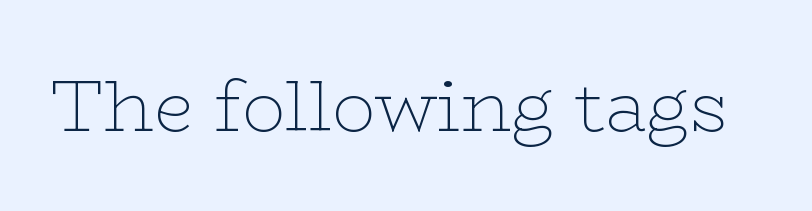
The image shows 72 px thin, wide serif type, upright; set normal letter spacing, not underlined; low stroke contrast and a medium x-height.
